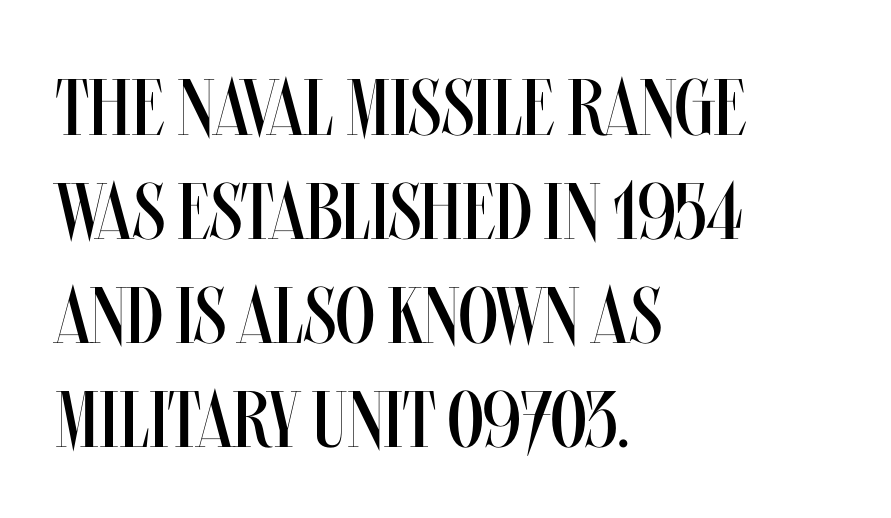
Q: Is the text bold? A: No.
Q: Is the text italic (slanted)? A: No, it is upright.
Q: Is the text underlined? A: No.
Q: How is the paragraph aligned? A: Left-aligned.
Q: Is the spacing between letters normal or unusually wide? A: Normal.
Q: Is the spacing between lines tight, normal or loose? A: Normal.
Q: Width (condensed, normal, or wide)? A: Condensed.
Q: Stroke contrast? A: Medium.
Q: x-height? A: Large.
Q: Monospaced? A: No.
